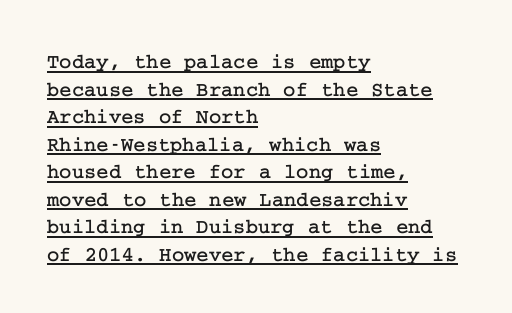
{"italic": "no", "underline": "yes", "align": "left", "line_spacing": "normal", "line_spacing_ratio": 1.31, "letter_spacing": "normal", "letter_spacing_em": 0.0, "glyph_px": 21}
